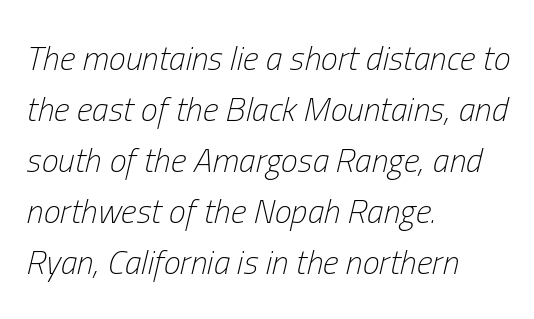
The image shows 34 px light, condensed type, italic (leaning right); set left-aligned, normal line spacing (1.5x), normal letter spacing, not underlined; low stroke contrast and a medium x-height.
